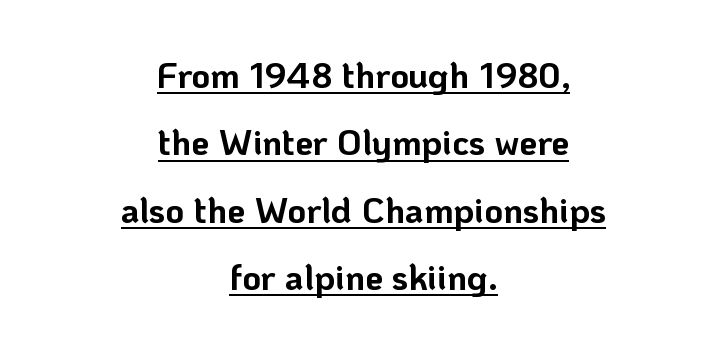
{"serif": "no", "italic": "no", "bold": "yes", "weight": "bold", "width": "normal", "stroke_contrast": "low", "x_height": "medium", "monospaced": "no", "underline": "yes", "align": "center", "line_spacing_ratio": 1.87, "letter_spacing": "normal", "letter_spacing_em": 0.0, "glyph_px": 36}
